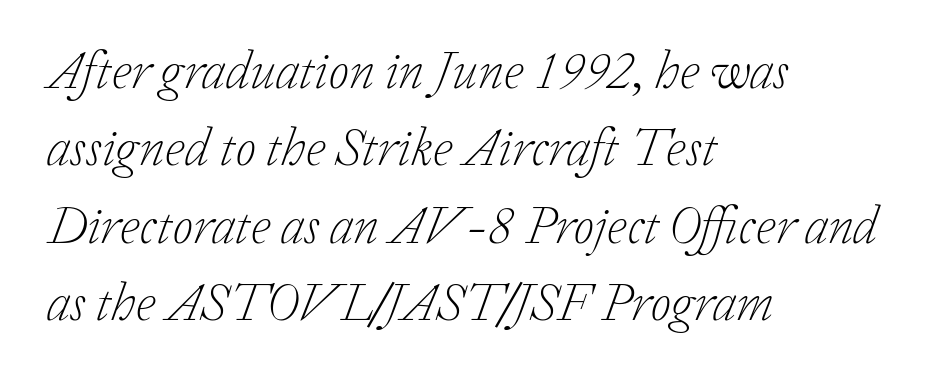
{"serif": "yes", "italic": "yes", "lean": "right", "slant_degrees": 20, "bold": "no", "weight": "light", "width": "normal", "stroke_contrast": "low", "x_height": "medium", "monospaced": "no", "underline": "no", "align": "left", "line_spacing": "normal", "line_spacing_ratio": 1.46, "letter_spacing": "normal", "letter_spacing_em": 0.0, "glyph_px": 53}
